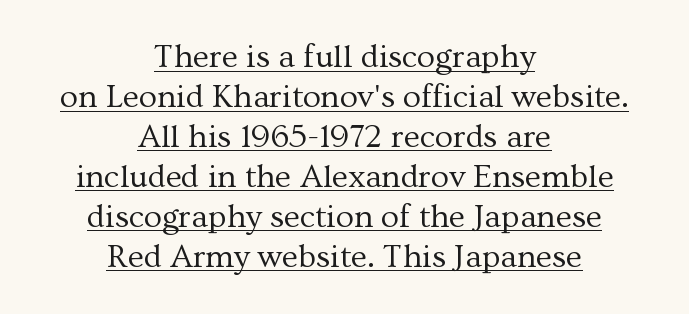
{"serif": "yes", "italic": "no", "bold": "no", "weight": "regular", "width": "normal", "stroke_contrast": "medium", "x_height": "medium", "monospaced": "no", "underline": "yes", "align": "center", "line_spacing_ratio": 1.21, "letter_spacing": "normal", "letter_spacing_em": 0.0, "glyph_px": 33}
